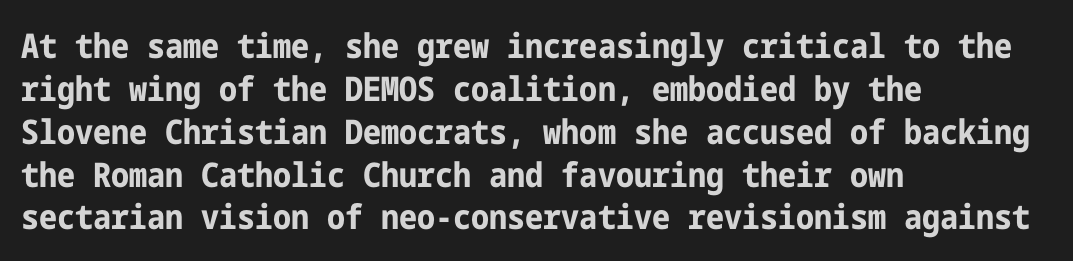
Q: Is the text bold? A: Yes.
Q: Is the text italic (slanted)? A: No, it is upright.
Q: Is the typeface a serif or a sans-serif typeface? A: Sans-serif.
Q: Is the text underlined? A: No.
Q: How is the paragraph aligned? A: Left-aligned.
Q: Is the spacing between letters normal or unusually wide? A: Normal.
Q: Is the spacing between lines tight, normal or loose? A: Normal.
Q: Width (condensed, normal, or wide)? A: Condensed.
Q: Stroke contrast? A: Low.
Q: x-height? A: Medium.
